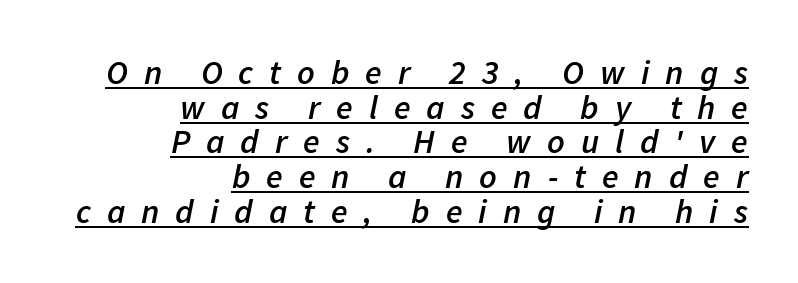
{"italic": "yes", "lean": "right", "slant_degrees": 11, "bold": "semi", "weight": "semibold", "width": "normal", "stroke_contrast": "low", "x_height": "medium", "monospaced": "no", "underline": "yes", "align": "right", "line_spacing": "tight", "line_spacing_ratio": 1.02, "letter_spacing": "wide", "letter_spacing_em": 0.47, "glyph_px": 34}
